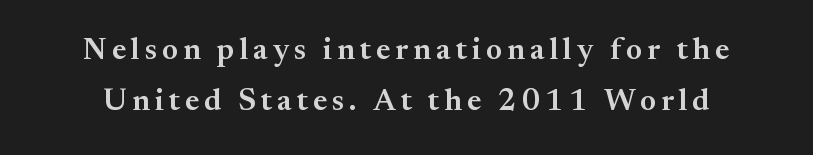
The image shows 31 px semibold serif type, upright; set normal line spacing (1.64x), not underlined; medium stroke contrast and a small x-height.
